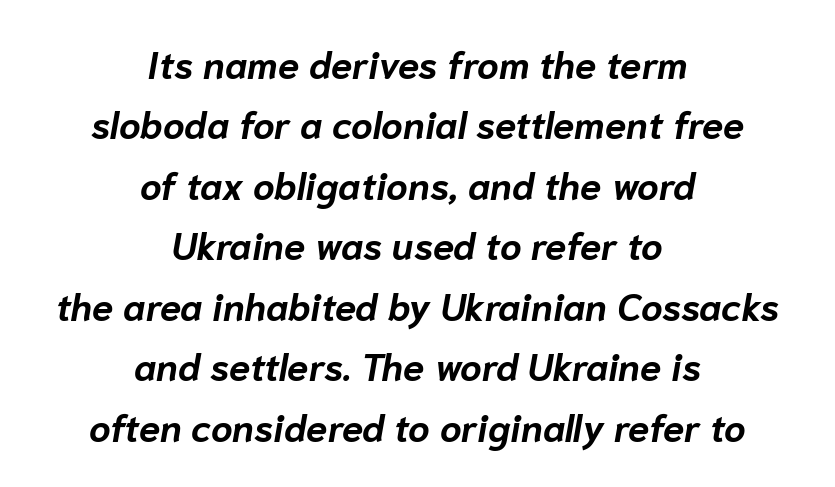
The image shows 38 px bold type, italic (leaning right); set centered, normal line spacing (1.59x), normal letter spacing, not underlined; low stroke contrast and a medium x-height.
